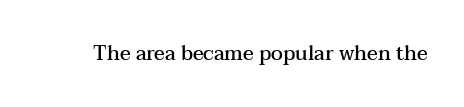
Q: Is the text bold? A: Semi-bold.
Q: Is the text italic (slanted)? A: No, it is upright.
Q: Is the text underlined? A: No.
Q: Is the spacing between letters normal or unusually wide? A: Normal.
